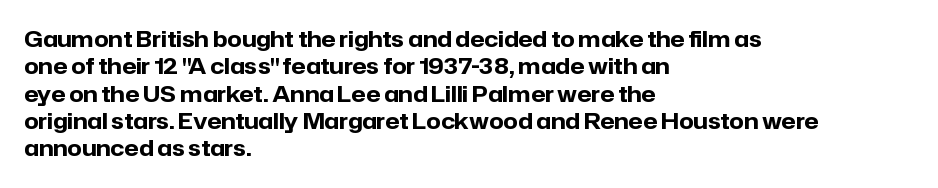
The image shows 21 px bold type, upright; set left-aligned, normal line spacing (1.3x), normal letter spacing, not underlined.
